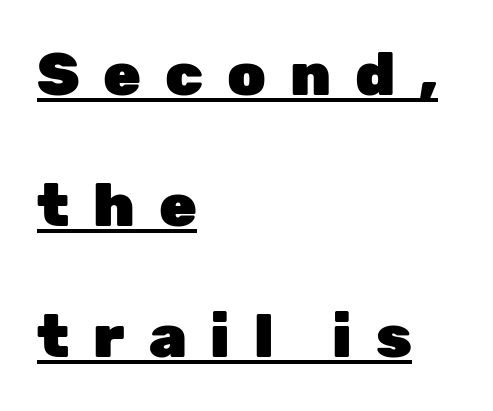
{"serif": "no", "italic": "no", "bold": "yes", "weight": "heavy", "width": "normal", "stroke_contrast": "low", "x_height": "medium", "monospaced": "no", "underline": "yes", "align": "left", "line_spacing": "loose", "line_spacing_ratio": 2.15, "letter_spacing": "wide", "letter_spacing_em": 0.39, "glyph_px": 61}
